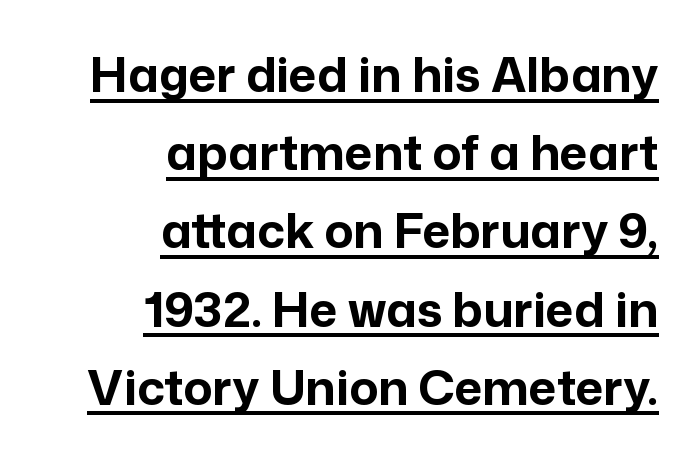
{"serif": "no", "italic": "no", "bold": "yes", "weight": "bold", "width": "normal", "stroke_contrast": "low", "x_height": "medium", "monospaced": "no", "underline": "yes", "align": "right", "line_spacing": "normal", "line_spacing_ratio": 1.63, "letter_spacing": "normal", "letter_spacing_em": 0.0, "glyph_px": 48}
